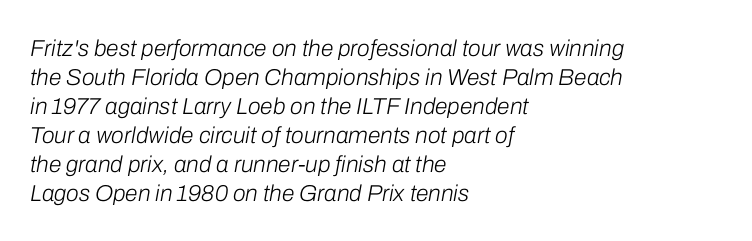
{"italic": "yes", "lean": "right", "slant_degrees": 10, "bold": "no", "underline": "no", "align": "left", "line_spacing": "normal", "line_spacing_ratio": 1.26, "letter_spacing": "normal", "letter_spacing_em": 0.0, "glyph_px": 23}
